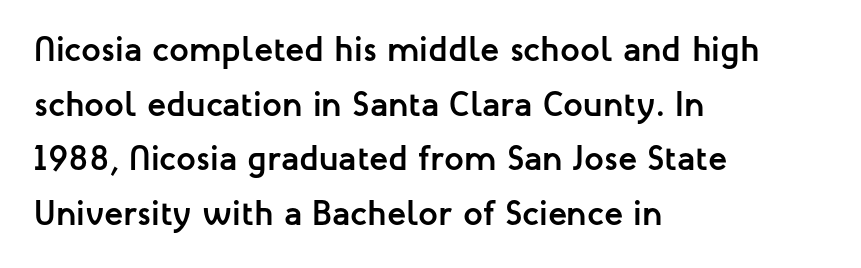
Q: Is the text bold? A: Yes.
Q: Is the text italic (slanted)? A: No, it is upright.
Q: Is the typeface a serif or a sans-serif typeface? A: Sans-serif.
Q: Is the text underlined? A: No.
Q: How is the paragraph aligned? A: Left-aligned.
Q: Is the spacing between letters normal or unusually wide? A: Normal.
Q: Is the spacing between lines tight, normal or loose? A: Normal.
Q: Width (condensed, normal, or wide)? A: Normal.
Q: Stroke contrast? A: Low.
Q: x-height? A: Medium.
Q: Monospaced? A: No.
